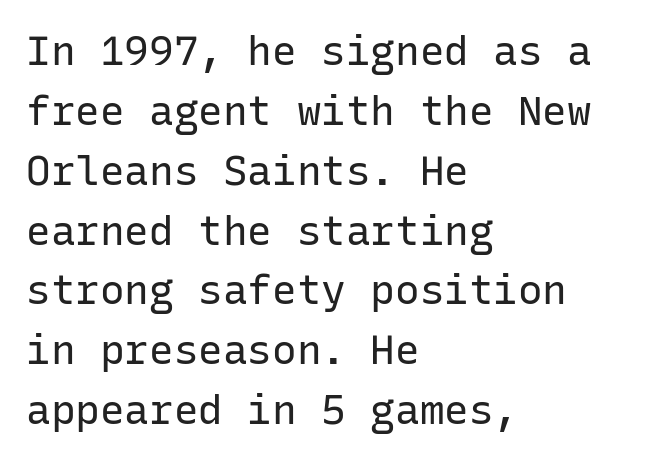
The image shows 41 px regular-weight sans-serif type, upright, monospaced; set left-aligned, normal line spacing (1.46x), normal letter spacing, not underlined; low stroke contrast and a medium x-height.
